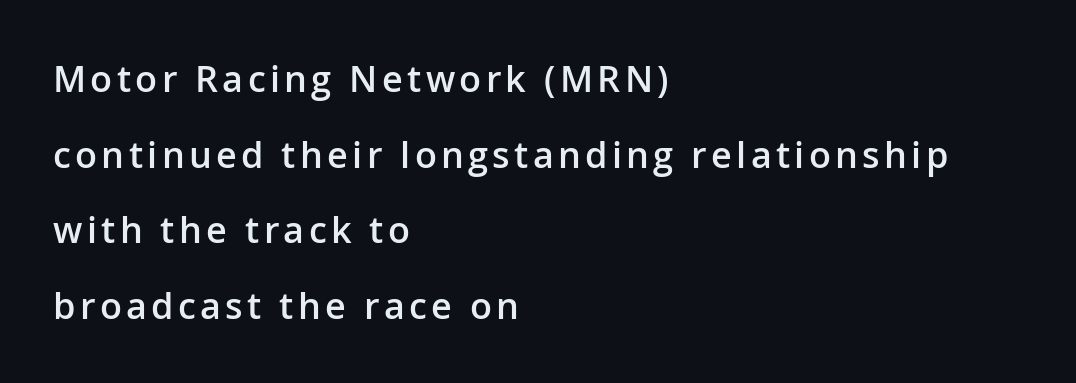
Q: Is the text bold? A: Semi-bold.
Q: Is the text italic (slanted)? A: No, it is upright.
Q: Is the typeface a serif or a sans-serif typeface? A: Sans-serif.
Q: Is the text underlined? A: No.
Q: How is the paragraph aligned? A: Left-aligned.
Q: Is the spacing between lines tight, normal or loose? A: Loose.
Q: Width (condensed, normal, or wide)? A: Normal.
Q: Stroke contrast? A: Low.
Q: x-height? A: Medium.
Q: Monospaced? A: No.
